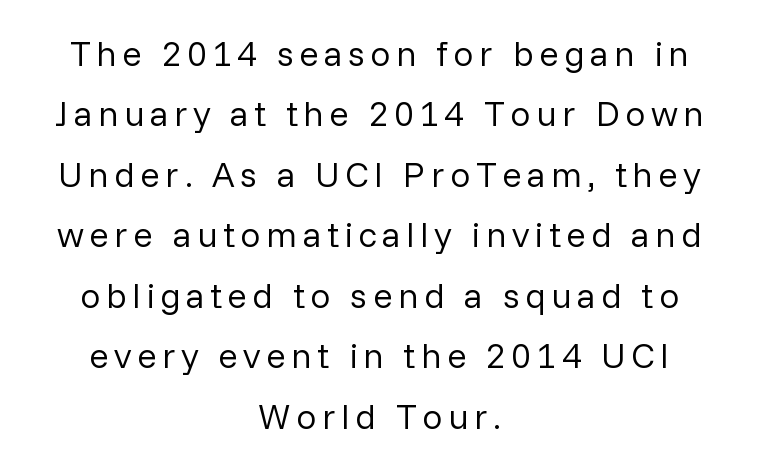
Q: Is the text bold? A: No.
Q: Is the text italic (slanted)? A: No, it is upright.
Q: Is the typeface a serif or a sans-serif typeface? A: Sans-serif.
Q: Is the text underlined? A: No.
Q: How is the paragraph aligned? A: Centered.
Q: Is the spacing between lines tight, normal or loose? A: Normal.
Q: Width (condensed, normal, or wide)? A: Normal.
Q: Stroke contrast? A: Low.
Q: x-height? A: Medium.
Q: Monospaced? A: No.
